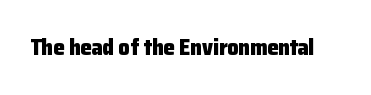
The image shows 22 px bold type, upright; set normal letter spacing, not underlined.
